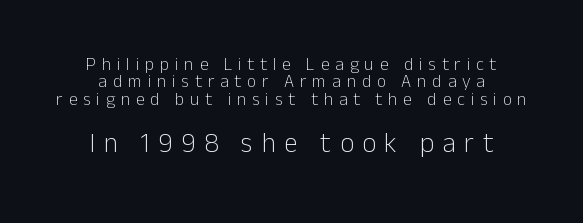
The space beneath each line is pristine and unruled. Every character sits straight up, as roman type does. Spacing between characters has been opened up far beyond the box default. Here the second block reads like a headline and the first like body copy.
